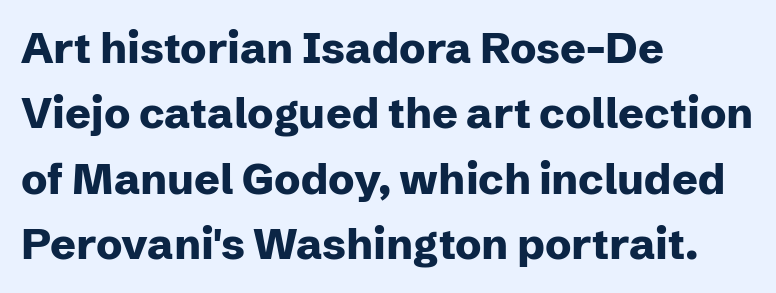
The passage shown has conventional tracking throughout. The type sits square on the baseline with zero lean. The rendering uses a moderate line-height, typical for paragraphs. The font family rendered here belongs to the sans-serif group. Chunky letters — that's bold for sure. Varying glyph widths throughout — classic text-font behaviour.
